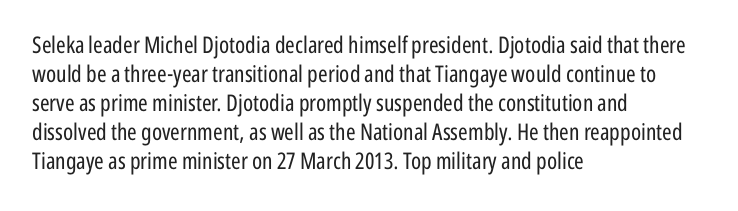
{"italic": "no", "bold": "no", "underline": "no", "align": "left", "line_spacing": "normal", "line_spacing_ratio": 1.26, "letter_spacing": "normal", "letter_spacing_em": 0.0, "glyph_px": 23}
